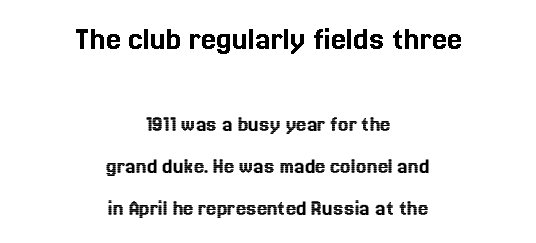
{"italic": "no", "width": "normal", "x_height": "medium", "monospaced": "no", "underline": "no", "align": "center", "line_spacing_ratio": 1.84, "letter_spacing": "normal", "letter_spacing_em": 0.0, "larger_block": "first", "size_ratio": 1.48, "glyph_px": 34}
